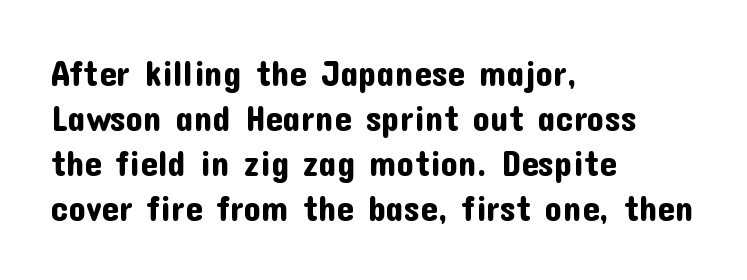
Every character sits straight up, as roman type does. The text block is weighted toward the left margin, trailing off unevenly rightward. The typeface chosen for these lines omits serifs. Underlining? Definitely not there.
